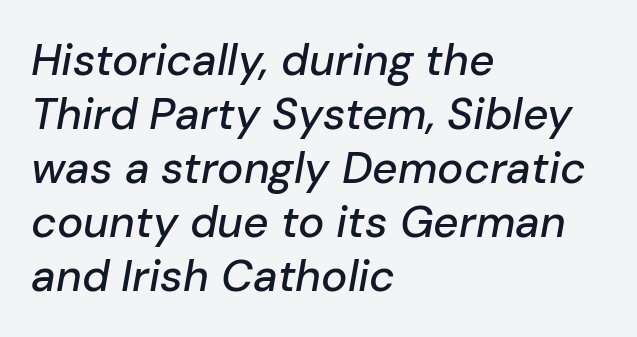
Q: Is the text italic (slanted)? A: Yes, it leans right by about 10 degrees.
Q: Is the text underlined? A: No.
Q: How is the paragraph aligned? A: Left-aligned.
Q: Is the spacing between letters normal or unusually wide? A: Normal.
Q: Width (condensed, normal, or wide)? A: Normal.
Q: Stroke contrast? A: Low.
Q: x-height? A: Medium.
Q: Monospaced? A: No.
